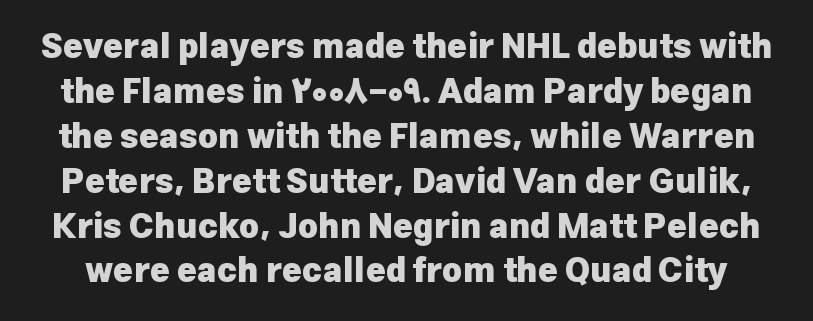
{"serif": "no", "italic": "no", "bold": "yes", "weight": "heavy", "width": "normal", "stroke_contrast": "low", "x_height": "medium", "monospaced": "no", "underline": "no", "line_spacing": "normal", "line_spacing_ratio": 1.32, "letter_spacing": "normal", "letter_spacing_em": 0.0, "glyph_px": 34}
